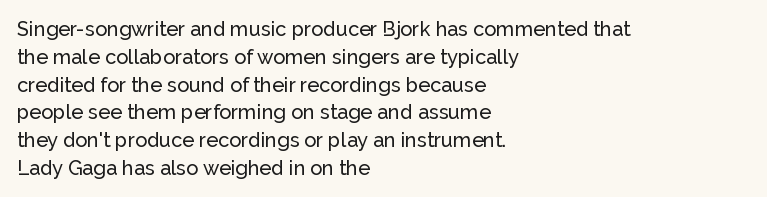
Ordinary non-slanted type is in use. If you drew a ruler down the left edge, every line would touch it. Underlining? Definitely not there. Rows of type keep a routine distance in the vertical direction. Observe the ordinary spacing: letters are neighbours, not strangers.
